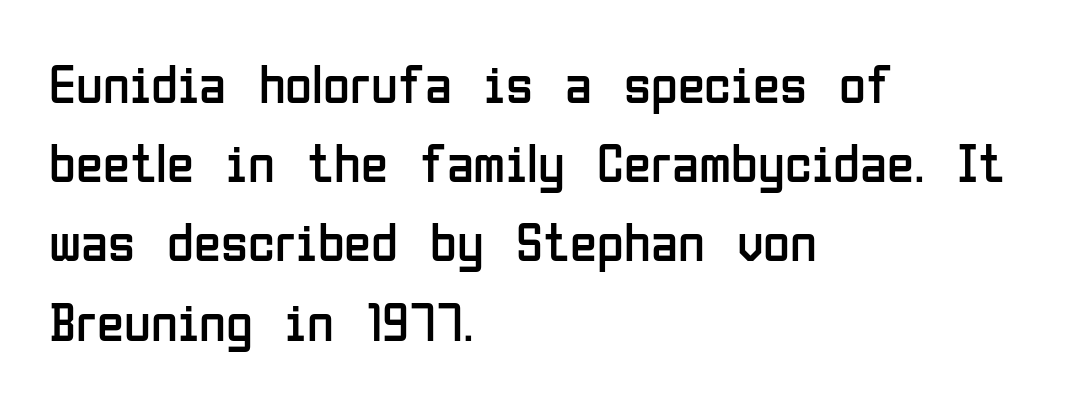
Q: Is the text bold? A: No.
Q: Is the text italic (slanted)? A: No, it is upright.
Q: Is the typeface a serif or a sans-serif typeface? A: Sans-serif.
Q: Is the text underlined? A: No.
Q: How is the paragraph aligned? A: Left-aligned.
Q: Is the spacing between letters normal or unusually wide? A: Normal.
Q: Is the spacing between lines tight, normal or loose? A: Normal.
Q: Width (condensed, normal, or wide)? A: Condensed.
Q: Stroke contrast? A: Low.
Q: x-height? A: Medium.
Q: Monospaced? A: No.
